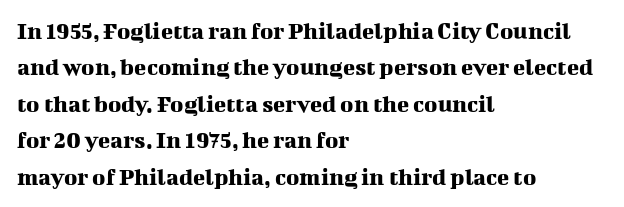
Plain, unruled lines of type. The type is set solid horizontally, with unmodified tracking. Tall strokes in this sample are plumb rather than angled. Regarding leading, the lines here are spaced in the standard way.
